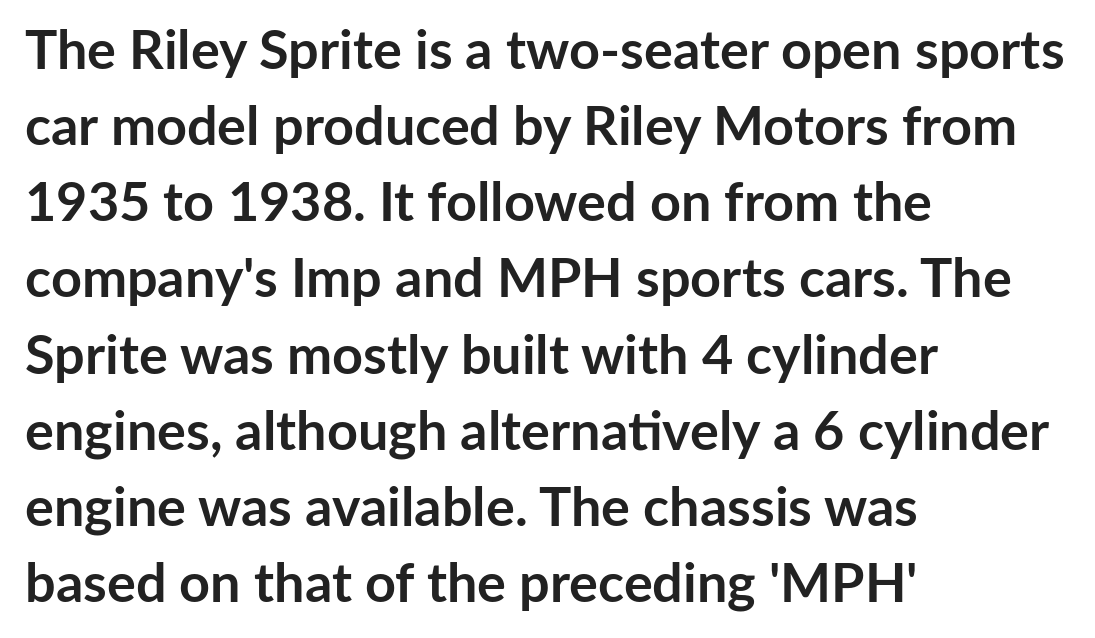
{"serif": "no", "italic": "no", "bold": "yes", "weight": "semibold", "width": "normal", "stroke_contrast": "low", "x_height": "medium", "monospaced": "no", "underline": "no", "align": "left", "line_spacing": "normal", "line_spacing_ratio": 1.41, "letter_spacing": "normal", "letter_spacing_em": 0.0, "glyph_px": 54}
